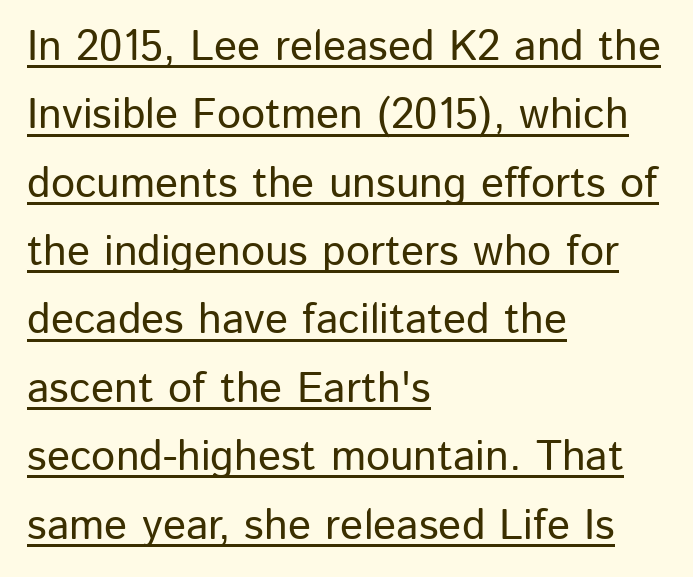
{"serif": "no", "italic": "no", "width": "normal", "stroke_contrast": "low", "x_height": "medium", "monospaced": "no", "underline": "yes", "align": "left", "line_spacing": "normal", "line_spacing_ratio": 1.59, "letter_spacing": "normal", "letter_spacing_em": 0.0, "glyph_px": 43}
